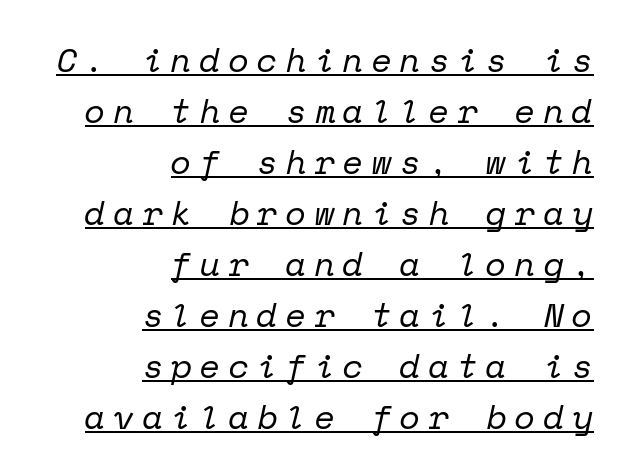
{"serif": "yes", "italic": "yes", "lean": "right", "slant_degrees": 12, "bold": "no", "weight": "regular", "width": "normal", "stroke_contrast": "low", "x_height": "medium", "monospaced": "yes", "underline": "yes", "align": "right", "line_spacing": "normal", "line_spacing_ratio": 1.5, "letter_spacing": "wide", "letter_spacing_em": 0.23, "glyph_px": 34}
